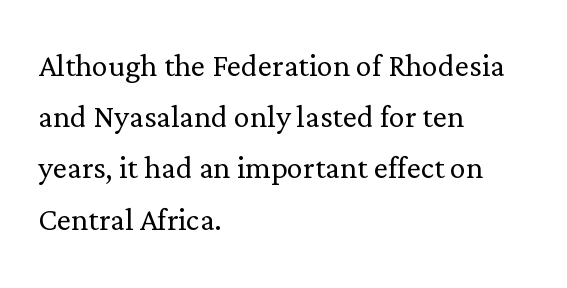
{"serif": "yes", "italic": "no", "bold": "no", "weight": "light", "width": "normal", "stroke_contrast": "low", "x_height": "medium", "monospaced": "no", "underline": "no", "align": "left", "line_spacing": "normal", "line_spacing_ratio": 1.28, "letter_spacing": "normal", "letter_spacing_em": 0.0, "glyph_px": 40}
